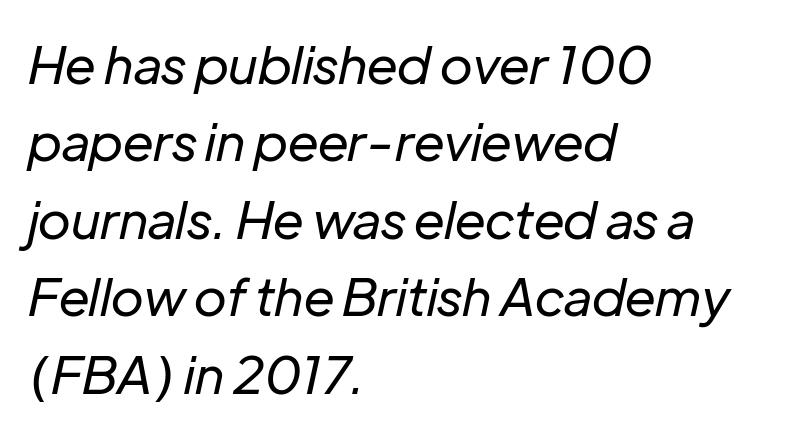
Q: Is the text bold? A: No.
Q: Is the text italic (slanted)? A: Yes, it leans right by about 12 degrees.
Q: Is the text underlined? A: No.
Q: How is the paragraph aligned? A: Left-aligned.
Q: Is the spacing between letters normal or unusually wide? A: Normal.
Q: Is the spacing between lines tight, normal or loose? A: Normal.
Q: Width (condensed, normal, or wide)? A: Normal.
Q: Stroke contrast? A: Low.
Q: x-height? A: Medium.
Q: Monospaced? A: No.
